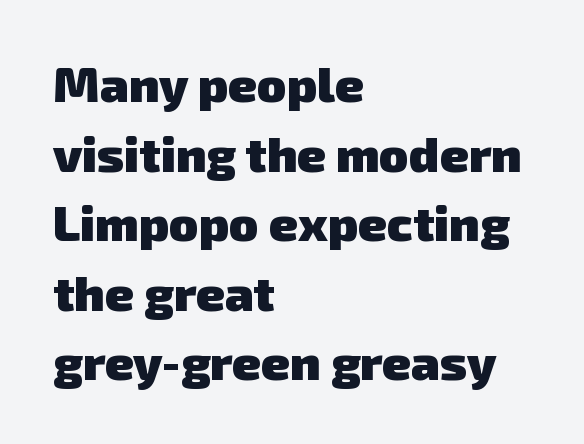
{"serif": "no", "bold": "yes", "weight": "heavy", "width": "normal", "stroke_contrast": "low", "x_height": "medium", "monospaced": "no", "underline": "no", "align": "left", "line_spacing": "normal", "line_spacing_ratio": 1.42, "letter_spacing": "normal", "letter_spacing_em": 0.0, "glyph_px": 49}
